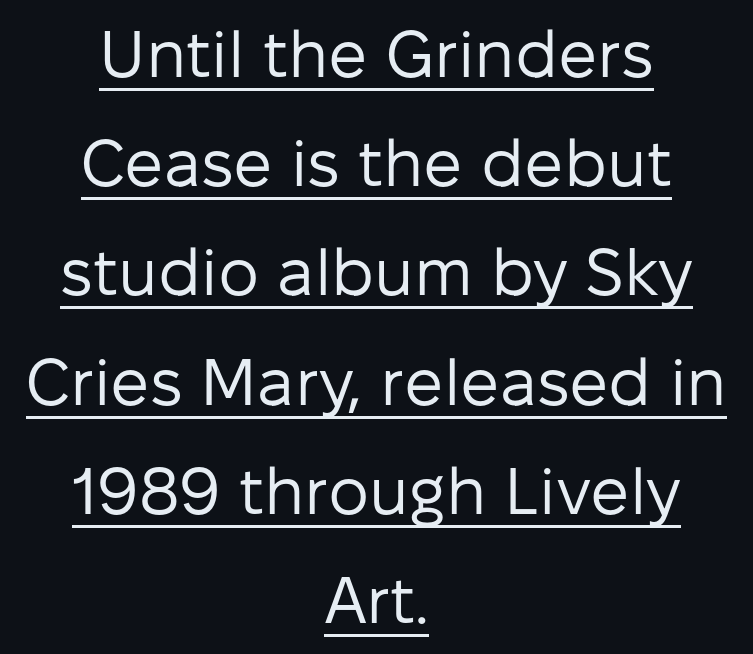
Q: Is the text bold? A: No.
Q: Is the text italic (slanted)? A: No, it is upright.
Q: Is the typeface a serif or a sans-serif typeface? A: Sans-serif.
Q: Is the text underlined? A: Yes.
Q: How is the paragraph aligned? A: Centered.
Q: Is the spacing between letters normal or unusually wide? A: Normal.
Q: Is the spacing between lines tight, normal or loose? A: Normal.
Q: Width (condensed, normal, or wide)? A: Normal.
Q: Stroke contrast? A: Low.
Q: x-height? A: Medium.
Q: Monospaced? A: No.
